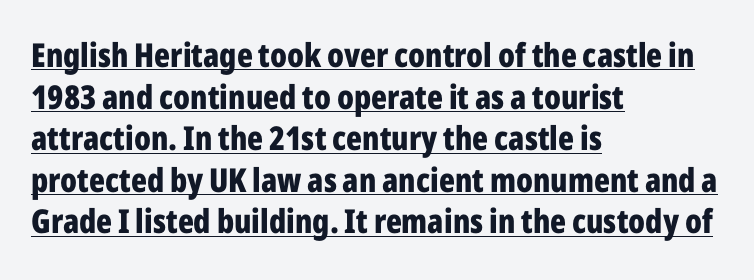
The paragraph shown leans on its left margin. Every stem runs plumb, perpendicular to the baseline. Nope, no serifs anywhere on these letters. Students, note that the glyphs here touch the page at normal intervals.
